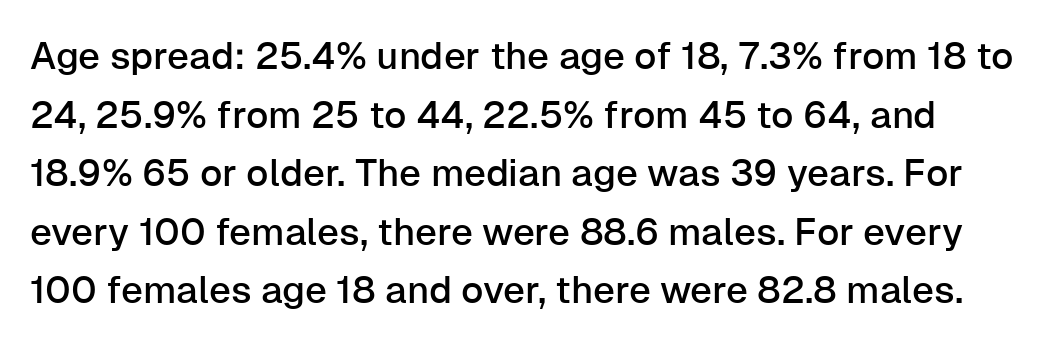
Q: Is the text italic (slanted)? A: No, it is upright.
Q: Is the typeface a serif or a sans-serif typeface? A: Sans-serif.
Q: Is the text underlined? A: No.
Q: Is the spacing between letters normal or unusually wide? A: Normal.
Q: Is the spacing between lines tight, normal or loose? A: Normal.
Q: Width (condensed, normal, or wide)? A: Normal.
Q: Stroke contrast? A: Low.
Q: x-height? A: Medium.
Q: Monospaced? A: No.
